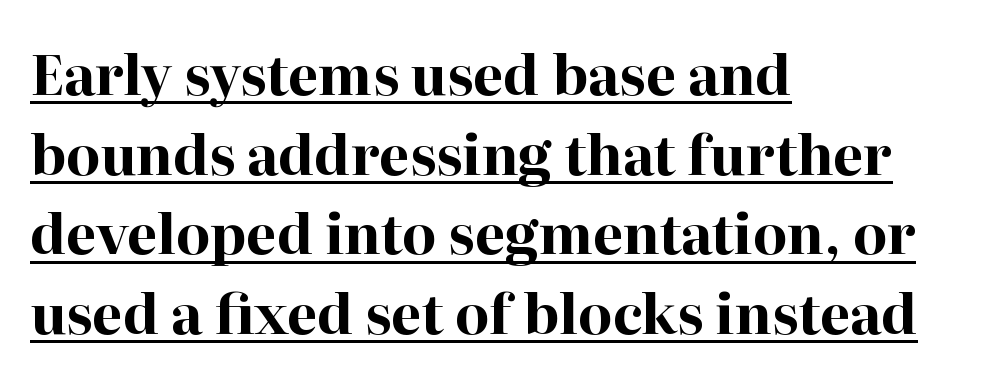
Q: Is the text bold? A: Yes.
Q: Is the text italic (slanted)? A: No, it is upright.
Q: Is the typeface a serif or a sans-serif typeface? A: Serif.
Q: Is the text underlined? A: Yes.
Q: How is the paragraph aligned? A: Left-aligned.
Q: Is the spacing between letters normal or unusually wide? A: Normal.
Q: Is the spacing between lines tight, normal or loose? A: Normal.
Q: Width (condensed, normal, or wide)? A: Normal.
Q: Stroke contrast? A: High.
Q: x-height? A: Medium.
Q: Monospaced? A: No.
